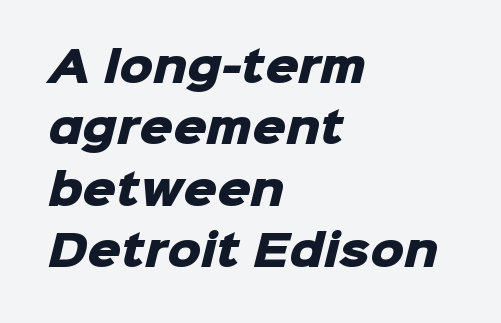
Q: Is the text bold? A: Yes.
Q: Is the typeface a serif or a sans-serif typeface? A: Sans-serif.
Q: Is the text underlined? A: No.
Q: How is the paragraph aligned? A: Left-aligned.
Q: Is the spacing between letters normal or unusually wide? A: Normal.
Q: Is the spacing between lines tight, normal or loose? A: Normal.
Q: Width (condensed, normal, or wide)? A: Normal.
Q: Stroke contrast? A: Low.
Q: x-height? A: Medium.
Q: Monospaced? A: No.
